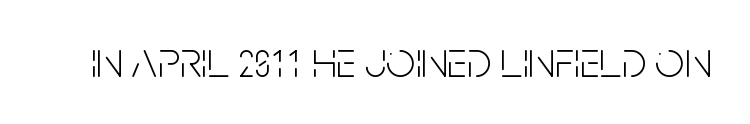
The image shows 51 px light, condensed sans-serif type, upright; set normal letter spacing, not underlined; low stroke contrast and a large x-height.
